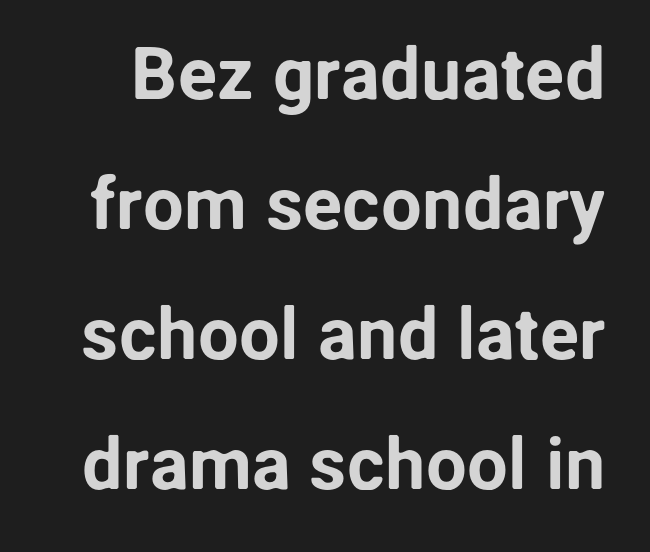
Is there any slant? The stems are plumb. Check the space under the baseline: it is left empty. There is no visible air inserted between adjacent glyphs. The rendering uses natural spacing where letterforms have individual widths. The face used here is a sans, in the tradition of grotesques and geometrics.
